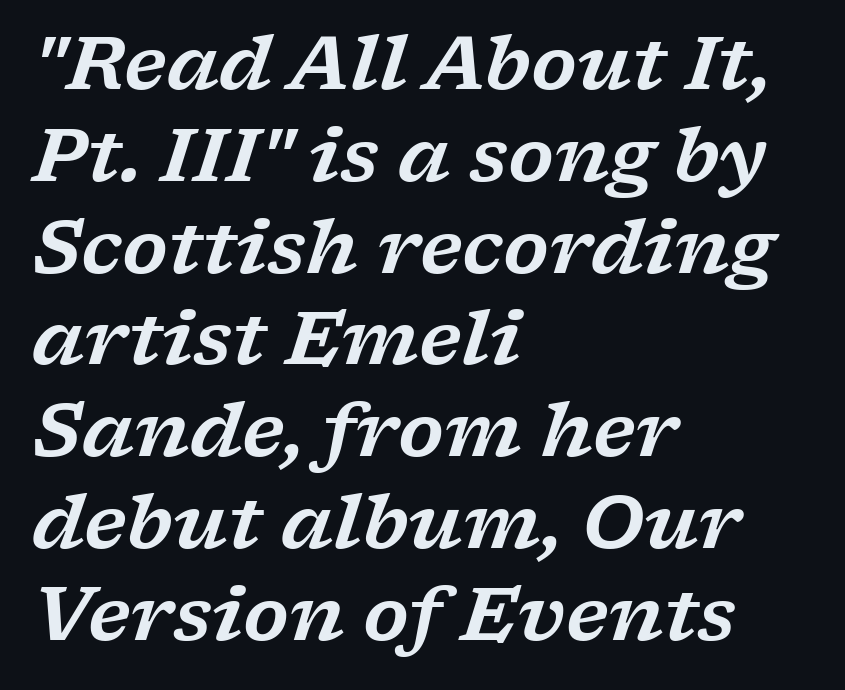
Q: Is the text italic (slanted)? A: Yes, it leans right by about 17 degrees.
Q: Is the typeface a serif or a sans-serif typeface? A: Serif.
Q: Is the text underlined? A: No.
Q: How is the paragraph aligned? A: Left-aligned.
Q: Is the spacing between letters normal or unusually wide? A: Normal.
Q: Width (condensed, normal, or wide)? A: Wide.
Q: Stroke contrast? A: Low.
Q: x-height? A: Medium.
Q: Monospaced? A: No.
